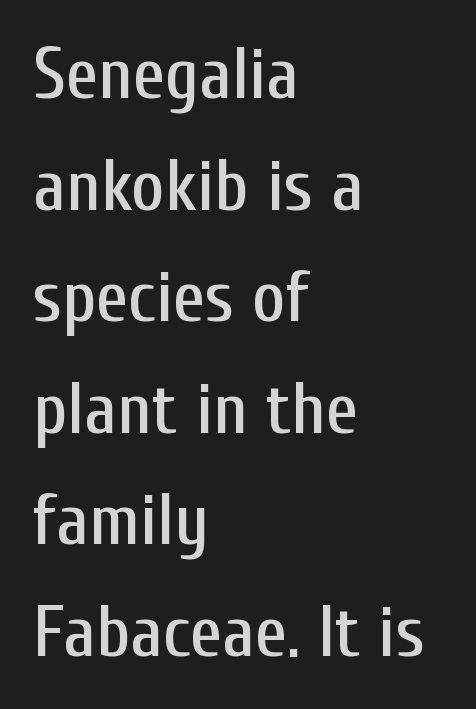
Do the characters align in a grid? No, the font is proportional. Leftover space on each line is placed entirely after the last word. Evenly set lines give the paragraph a standard silhouette. Any mark beneath the type? The region is blank. Rendered with straight, roman letterforms.
